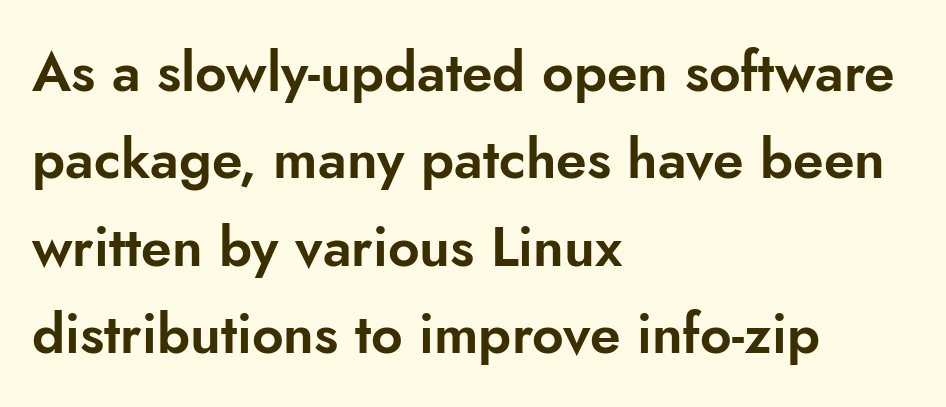
The rag falls on the right side of this text block. This sample uses an upright cut, with every glyph sitting square on the baseline. Summary of vertical rhythm: regular, with standard interline spacing. What stands out about the letter spacing? Nothing — it is the standard amount. Note the varied advance widths — an 'i' is clearly narrower than an 'm'.
